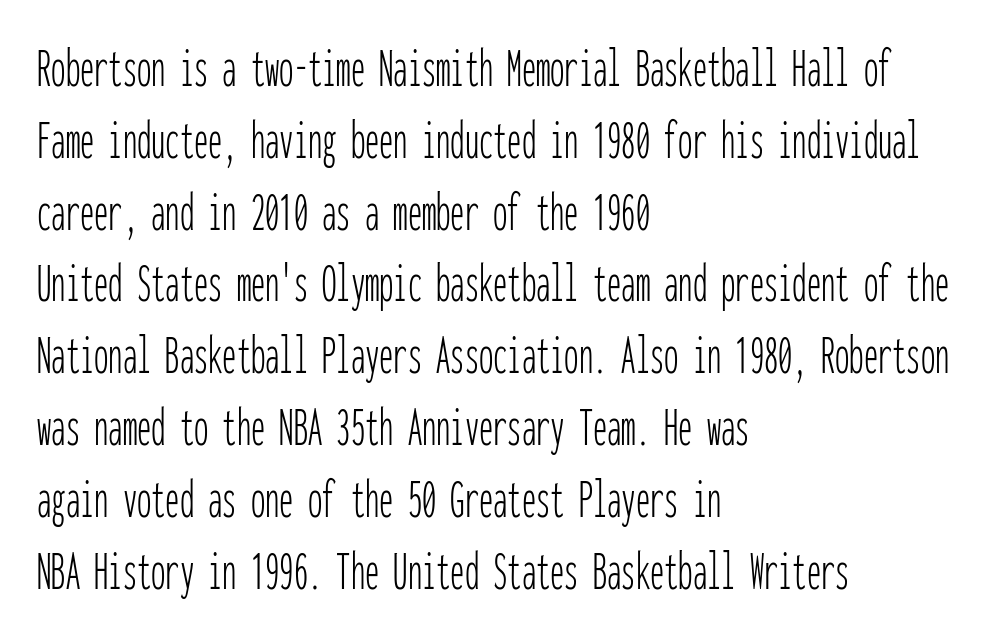
{"serif": "no", "italic": "no", "bold": "no", "weight": "thin", "width": "condensed", "stroke_contrast": "low", "x_height": "medium", "monospaced": "yes", "underline": "no", "align": "left", "line_spacing": "normal", "line_spacing_ratio": 1.26, "letter_spacing": "normal", "letter_spacing_em": 0.0, "glyph_px": 57}
